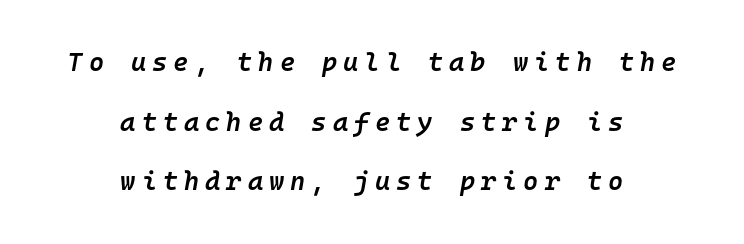
The text carries the slant typical of an italic or oblique font. The lines are quadded center. Nobody drew a line under any word here. Students, observe: this is what heavily led, spacious text looks like. Short note: letters widely spaced. This is moderately heavy type, rendered in semibold.
